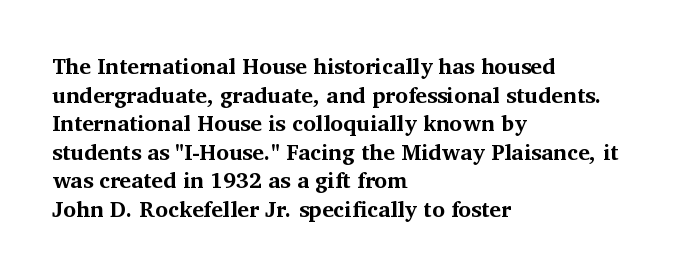
Q: Is the text bold? A: Yes.
Q: Is the text italic (slanted)? A: No, it is upright.
Q: Is the text underlined? A: No.
Q: How is the paragraph aligned? A: Left-aligned.
Q: Is the spacing between letters normal or unusually wide? A: Normal.
Q: Is the spacing between lines tight, normal or loose? A: Normal.
